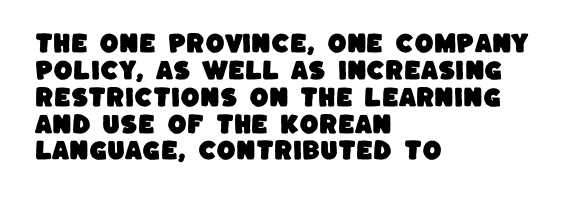
The image shows 22 px text type; set left-aligned, line spacing 1.22x, normal letter spacing, not underlined.
